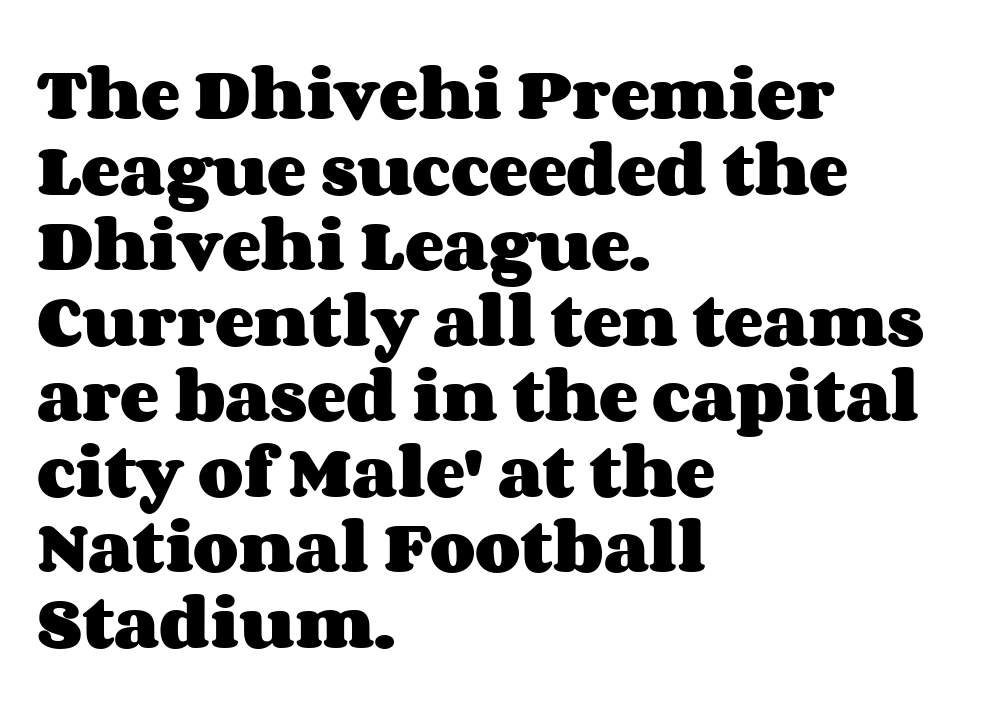
The image shows 59 px heavy, wide type, upright; set left-aligned, normal line spacing (1.28x), normal letter spacing, not underlined; medium stroke contrast and a large x-height.
